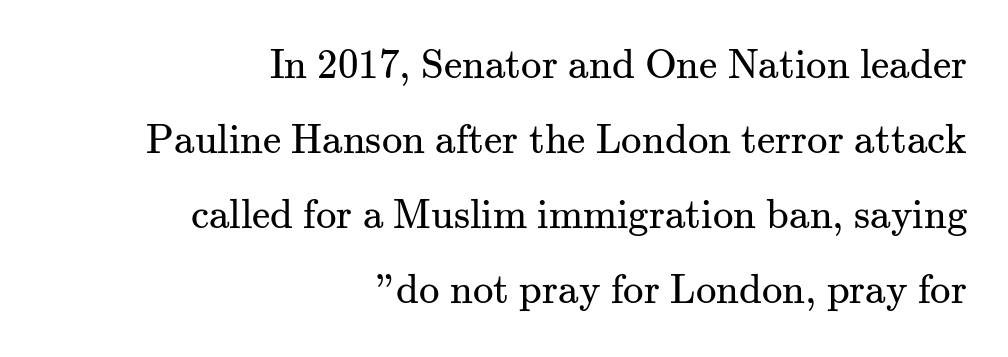
Q: Is the text bold? A: No.
Q: Is the text italic (slanted)? A: No, it is upright.
Q: Is the typeface a serif or a sans-serif typeface? A: Serif.
Q: Is the text underlined? A: No.
Q: How is the paragraph aligned? A: Right-aligned.
Q: Is the spacing between letters normal or unusually wide? A: Normal.
Q: Width (condensed, normal, or wide)? A: Normal.
Q: Stroke contrast? A: Medium.
Q: x-height? A: Small.
Q: Monospaced? A: No.
